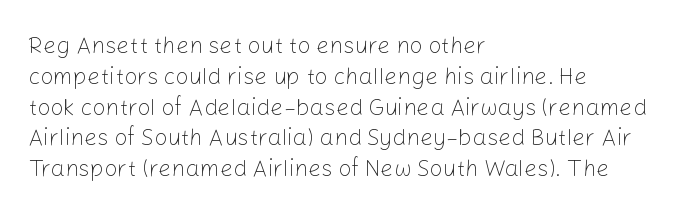
{"italic": "no", "bold": "no", "underline": "no", "align": "left", "line_spacing": "normal", "line_spacing_ratio": 1.34, "letter_spacing": "normal", "letter_spacing_em": 0.0, "glyph_px": 23}
